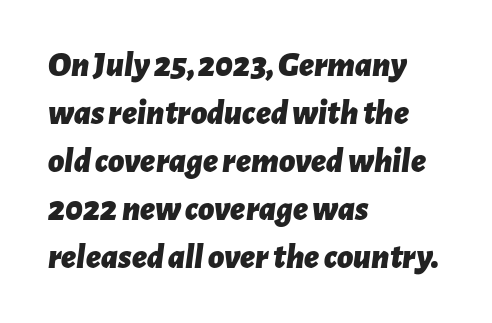
Beneath every word, the page is bare. Caption: multi-line text, flush left, ragged right. Baseline-to-baseline distance is the conventional proportion of letter height. Does the weight exceed regular? Yes, all the way to bold. Italic? Definitely — the glyphs are oblique.
